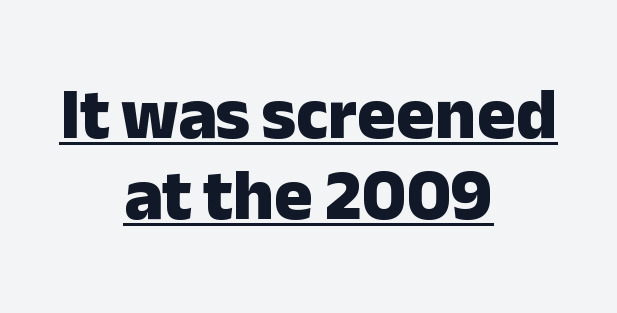
{"serif": "no", "italic": "no", "bold": "yes", "weight": "heavy", "width": "normal", "stroke_contrast": "low", "x_height": "medium", "monospaced": "no", "underline": "yes", "align": "center", "line_spacing": "tight", "line_spacing_ratio": 1.13, "letter_spacing": "normal", "letter_spacing_em": 0.0, "glyph_px": 72}
